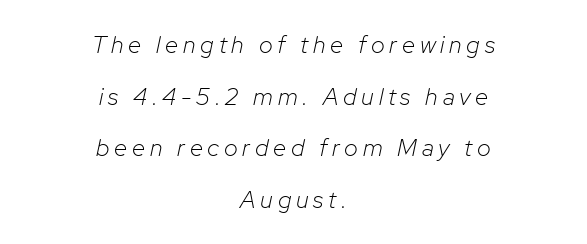
{"italic": "yes", "lean": "right", "slant_degrees": 12, "bold": "no", "underline": "no", "align": "center", "line_spacing": "loose", "line_spacing_ratio": 2.15, "letter_spacing": "wide", "letter_spacing_em": 0.2, "glyph_px": 24}
